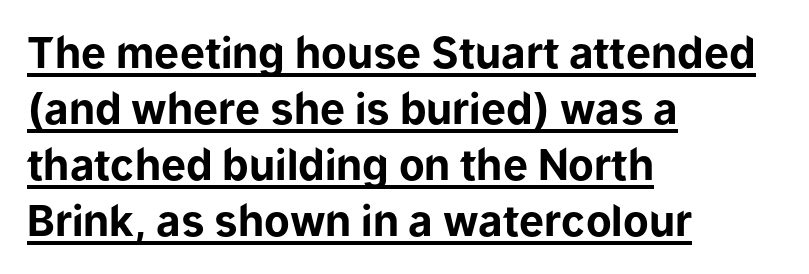
The image shows 42 px bold sans-serif type, upright; set left-aligned, normal line spacing (1.33x), normal letter spacing, underlined; low stroke contrast and a medium x-height.
